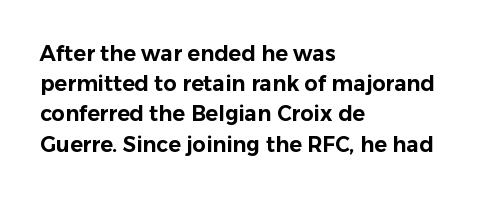
{"italic": "no", "underline": "no", "align": "left", "line_spacing": "normal", "line_spacing_ratio": 1.44, "letter_spacing": "normal", "letter_spacing_em": 0.0, "glyph_px": 21}
